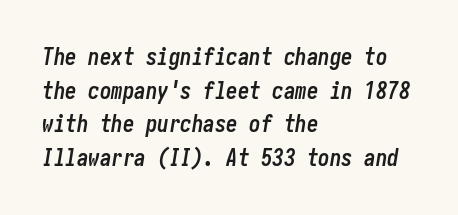
Q: Is the text bold? A: Yes.
Q: Is the text italic (slanted)? A: Yes, it leans right by about 10 degrees.
Q: Is the text underlined? A: No.
Q: How is the paragraph aligned? A: Left-aligned.
Q: Is the spacing between letters normal or unusually wide? A: Normal.
Q: Is the spacing between lines tight, normal or loose? A: Normal.
